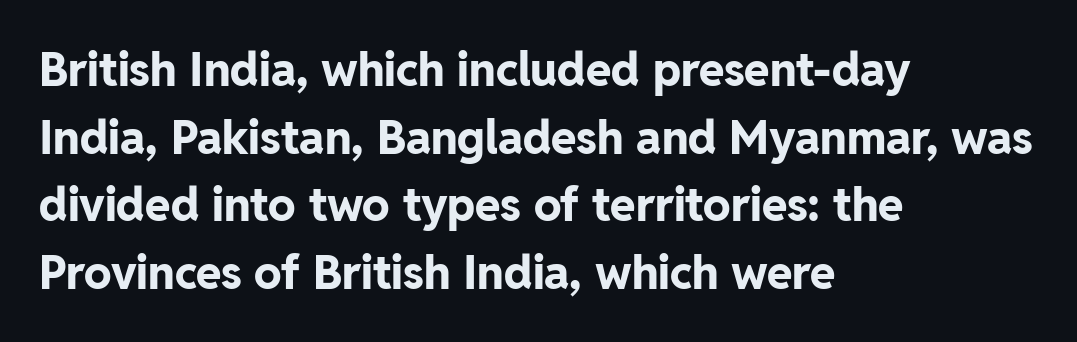
The image shows 46 px bold sans-serif type, upright; set left-aligned, normal line spacing (1.47x), normal letter spacing, not underlined; low stroke contrast and a medium x-height.
